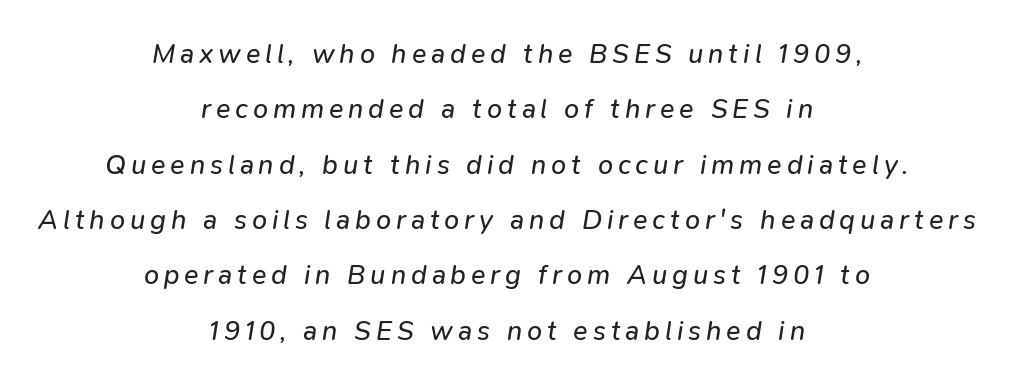
Q: Is the text bold? A: No.
Q: Is the text italic (slanted)? A: Yes, it leans right by about 9 degrees.
Q: Is the text underlined? A: No.
Q: How is the paragraph aligned? A: Centered.
Q: Is the spacing between lines tight, normal or loose? A: Loose.
